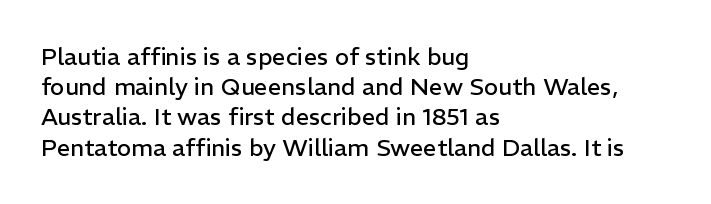
The image shows 24 px text type, upright; set left-aligned, normal line spacing (1.26x), normal letter spacing, not underlined.
